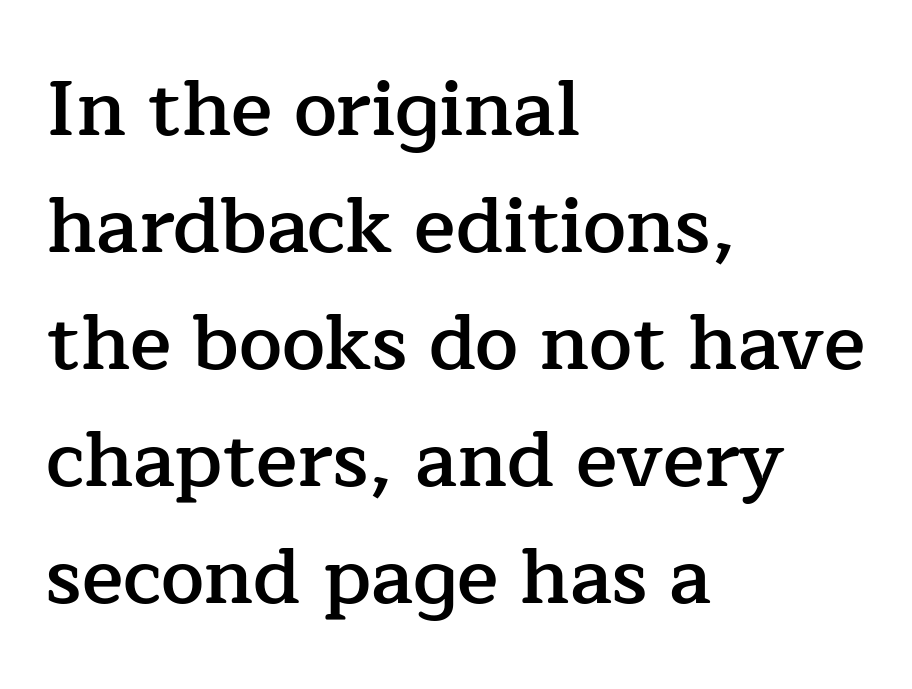
{"serif": "yes", "italic": "no", "bold": "semi", "weight": "semibold", "width": "normal", "stroke_contrast": "low", "x_height": "medium", "monospaced": "no", "underline": "no", "align": "left", "line_spacing": "normal", "line_spacing_ratio": 1.52, "letter_spacing": "normal", "letter_spacing_em": 0.0, "glyph_px": 77}
